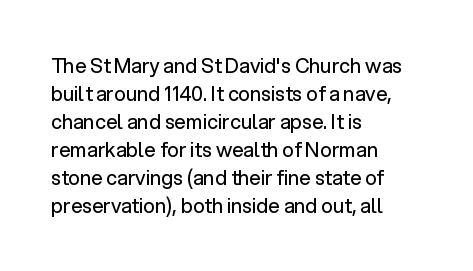
A roman cut, with each character standing at attention. Compared with a centered layout, this one pins lines to the left instead. Evenly set lines give the paragraph a standard silhouette. Heft: none added — not bold. The baseline area is clear.
